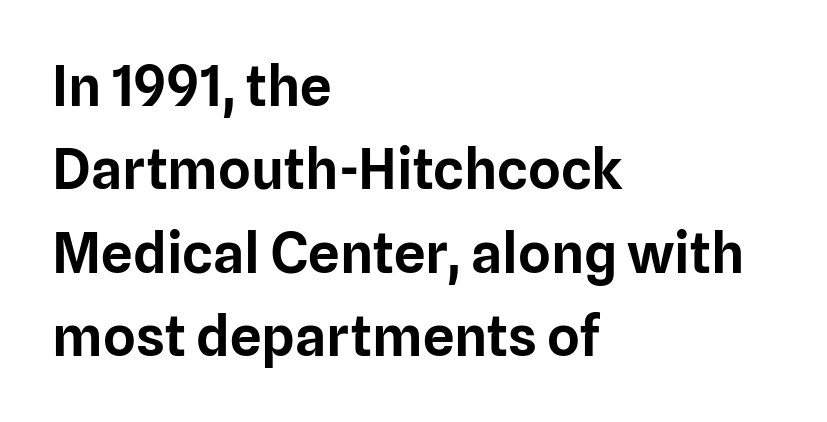
Teacher's note: observe the even left margin — that is flush-left alignment. The type family on display is of the sans-serif kind. This is roman type, the default non-slanted kind. Check under the words: just untouched page. Looks like regular typesetting: each glyph gets only the width it needs. Characters follow at the spacing the type designer built in.
